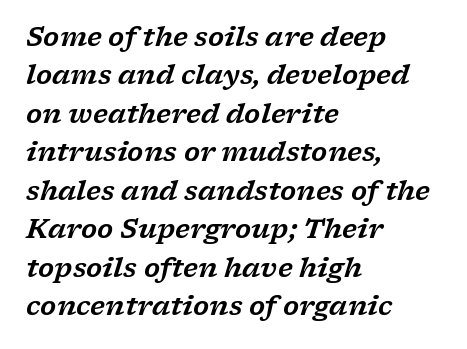
Q: Is the text italic (slanted)? A: Yes, it leans right by about 17 degrees.
Q: Is the text underlined? A: No.
Q: How is the paragraph aligned? A: Left-aligned.
Q: Is the spacing between letters normal or unusually wide? A: Normal.
Q: Is the spacing between lines tight, normal or loose? A: Normal.
